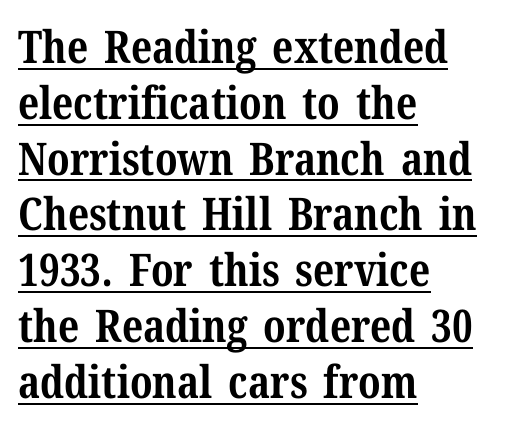
Q: Is the text bold? A: Yes.
Q: Is the text italic (slanted)? A: No, it is upright.
Q: Is the typeface a serif or a sans-serif typeface? A: Serif.
Q: Is the text underlined? A: Yes.
Q: How is the paragraph aligned? A: Left-aligned.
Q: Is the spacing between letters normal or unusually wide? A: Normal.
Q: Width (condensed, normal, or wide)? A: Normal.
Q: Stroke contrast? A: Medium.
Q: x-height? A: Medium.
Q: Monospaced? A: No.
